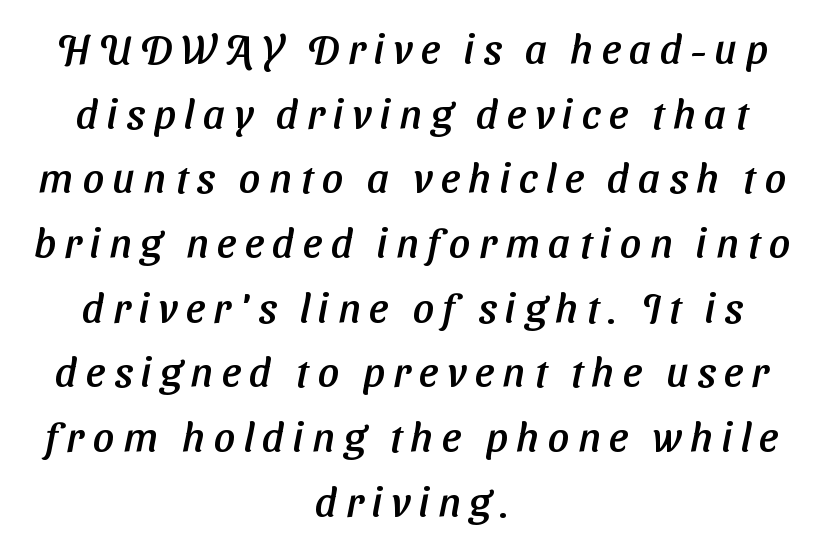
{"serif": "no", "width": "normal", "stroke_contrast": "low", "x_height": "medium", "monospaced": "no", "underline": "no", "align": "center", "line_spacing": "normal", "line_spacing_ratio": 1.54, "letter_spacing": "wide", "letter_spacing_em": 0.2, "glyph_px": 42}
